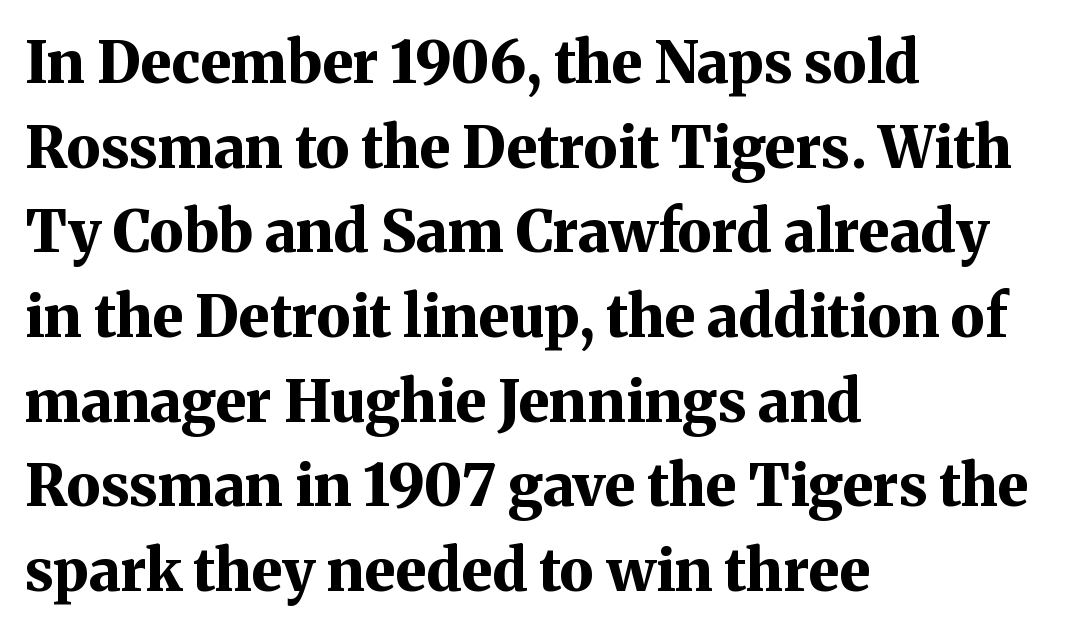
The image shows 58 px bold serif type, upright; set left-aligned, normal line spacing (1.46x), normal letter spacing, not underlined; medium stroke contrast and a medium x-height.
